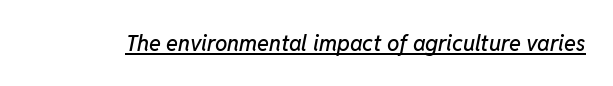
{"italic": "yes", "lean": "right", "slant_degrees": 11, "underline": "yes", "letter_spacing": "normal", "letter_spacing_em": 0.0, "glyph_px": 22}
